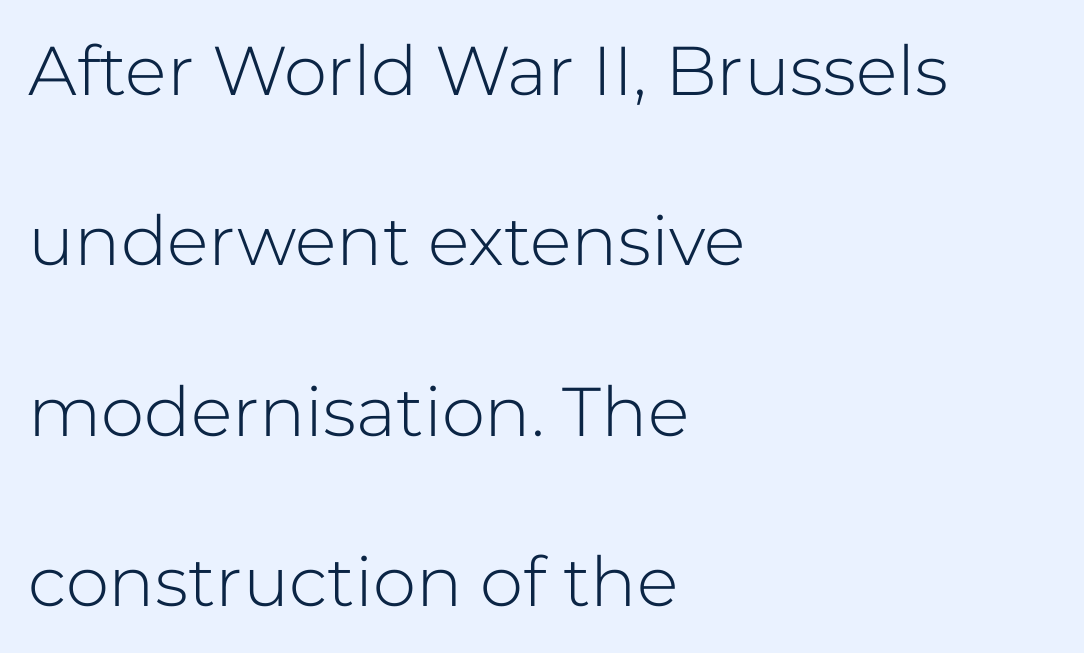
You could not count columns in this text — the font is proportionally spaced. This sample uses an upright cut, with every glyph sitting square on the baseline. Just letters on the line, the space beneath them empty. Notice how the passage keeps a crisp vertical edge on the left only.
